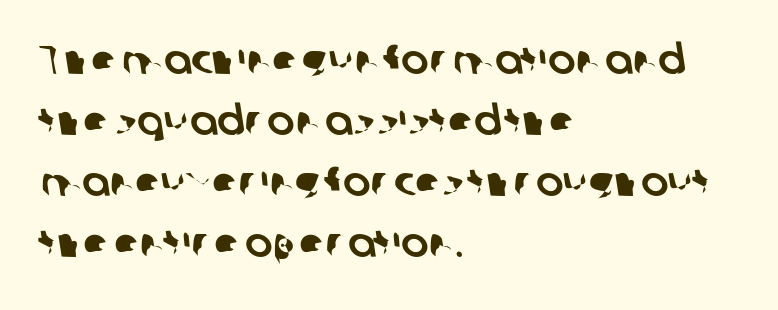
{"serif": "no", "width": "normal", "stroke_contrast": "low", "x_height": "medium", "monospaced": "no", "underline": "no", "align": "left", "line_spacing": "normal", "line_spacing_ratio": 1.49, "letter_spacing": "normal", "letter_spacing_em": 0.0, "glyph_px": 41}
